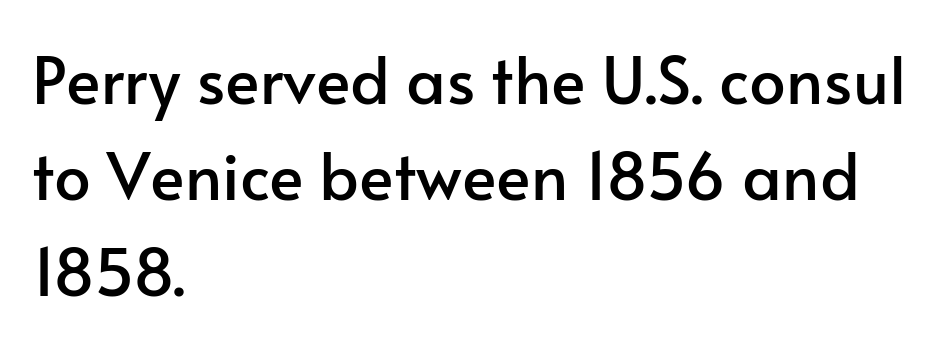
You can tell from the bare stems that sans-serif type was used. A typesetter would call this proportional, since set widths differ per character. Nobody drew a line under any word here. In CSS terms this would be text-align: left. This is roman type, the default non-slanted kind.
